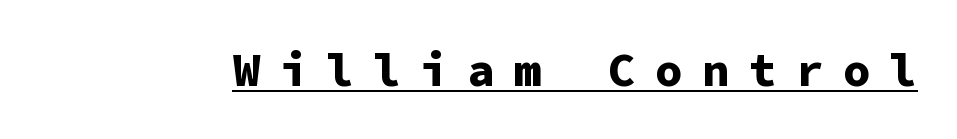
{"serif": "no", "italic": "no", "bold": "yes", "weight": "bold", "width": "normal", "stroke_contrast": "low", "x_height": "medium", "monospaced": "yes", "underline": "yes", "letter_spacing": "wide", "letter_spacing_em": 0.42, "glyph_px": 46}
